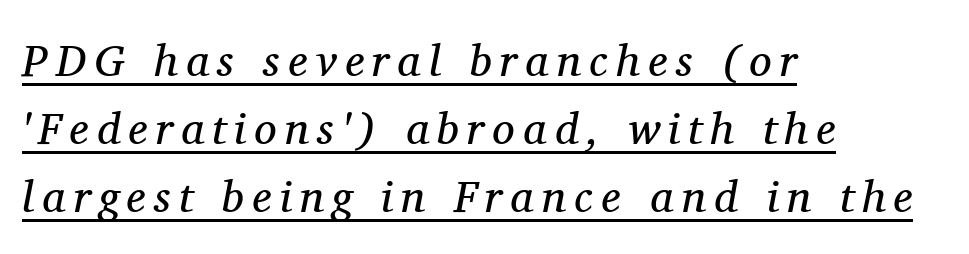
Q: Is the text bold? A: No.
Q: Is the text italic (slanted)? A: Yes, it leans right by about 11 degrees.
Q: Is the typeface a serif or a sans-serif typeface? A: Serif.
Q: Is the text underlined? A: Yes.
Q: How is the paragraph aligned? A: Left-aligned.
Q: Is the spacing between lines tight, normal or loose? A: Normal.
Q: Width (condensed, normal, or wide)? A: Normal.
Q: Stroke contrast? A: Medium.
Q: x-height? A: Medium.
Q: Monospaced? A: No.
